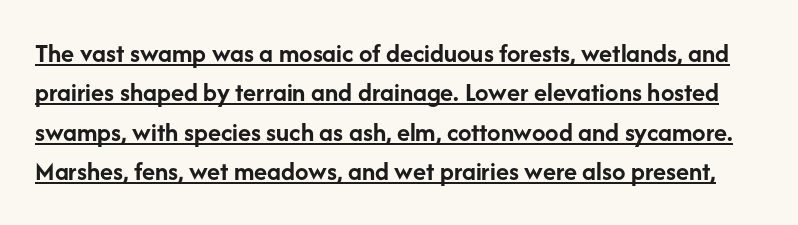
Q: Is the text bold? A: Yes.
Q: Is the text italic (slanted)? A: No, it is upright.
Q: Is the text underlined? A: Yes.
Q: Is the spacing between letters normal or unusually wide? A: Normal.
Q: Is the spacing between lines tight, normal or loose? A: Normal.
